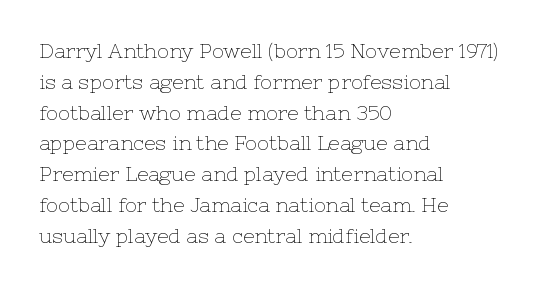
Q: Is the text bold? A: No.
Q: Is the text italic (slanted)? A: No, it is upright.
Q: Is the text underlined? A: No.
Q: How is the paragraph aligned? A: Left-aligned.
Q: Is the spacing between letters normal or unusually wide? A: Normal.
Q: Is the spacing between lines tight, normal or loose? A: Normal.
